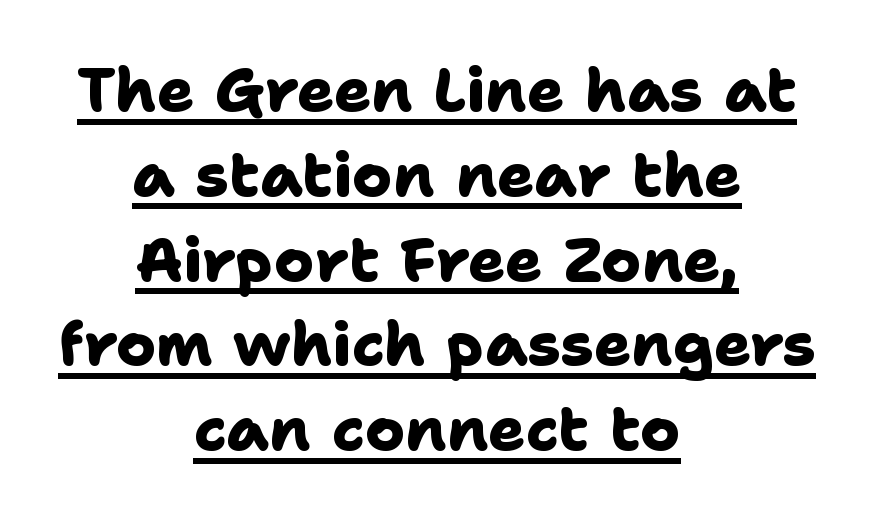
{"serif": "no", "bold": "yes", "weight": "heavy", "width": "normal", "stroke_contrast": "low", "x_height": "medium", "monospaced": "no", "underline": "yes", "align": "center", "line_spacing": "normal", "line_spacing_ratio": 1.39, "letter_spacing": "normal", "letter_spacing_em": 0.0, "glyph_px": 61}
